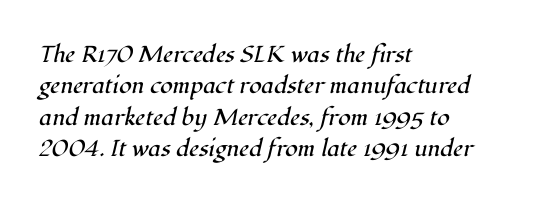
Q: Is the text bold? A: No.
Q: Is the text italic (slanted)? A: Yes, it leans right by about 12 degrees.
Q: Is the text underlined? A: No.
Q: How is the paragraph aligned? A: Left-aligned.
Q: Is the spacing between letters normal or unusually wide? A: Normal.
Q: Is the spacing between lines tight, normal or loose? A: Normal.
